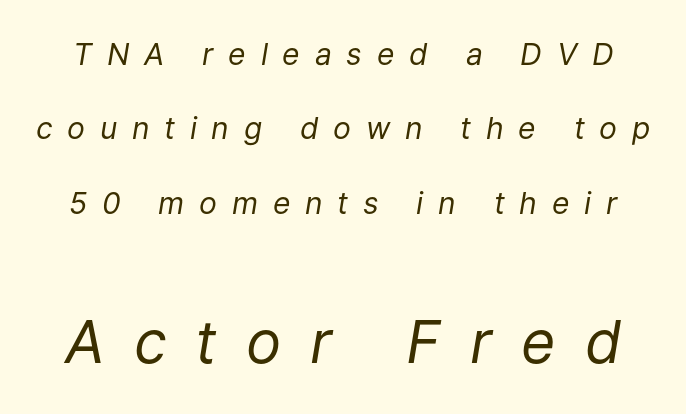
Q: Is the text bold? A: No.
Q: Is the text italic (slanted)? A: Yes, it leans right by about 9 degrees.
Q: Is the text underlined? A: No.
Q: Is the spacing between letters normal or unusually wide? A: Unusually wide.
Q: Is the spacing between lines tight, normal or loose? A: Loose.
Q: Which block of text is set in a larger size, the first (top) or the second (bottom)? A: The second (bottom) one.
Q: Width (condensed, normal, or wide)? A: Normal.
Q: Stroke contrast? A: Low.
Q: x-height? A: Medium.
Q: Monospaced? A: No.
